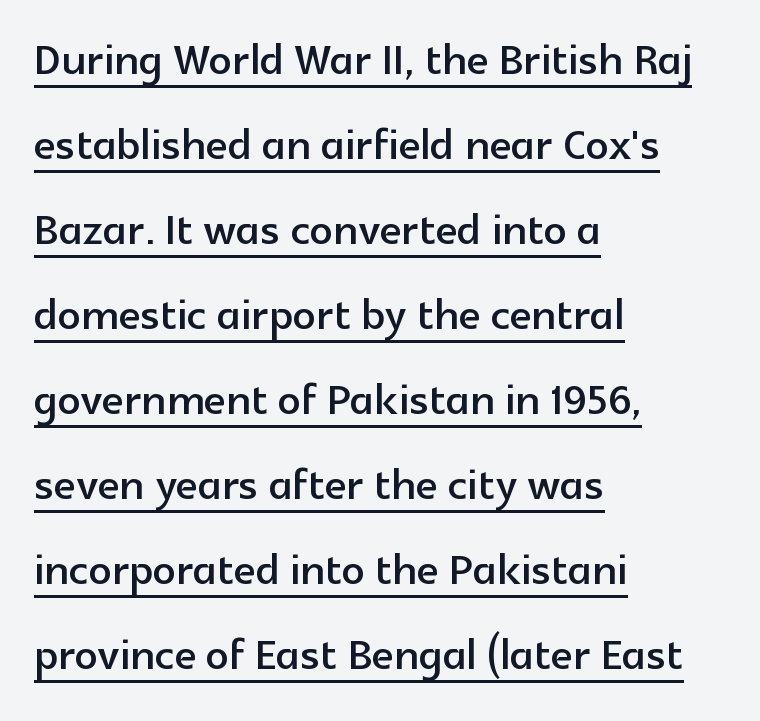
{"serif": "no", "italic": "no", "width": "normal", "x_height": "medium", "monospaced": "no", "underline": "yes", "align": "left", "line_spacing": "normal", "line_spacing_ratio": 1.49, "letter_spacing": "normal", "letter_spacing_em": 0.0, "glyph_px": 57}
